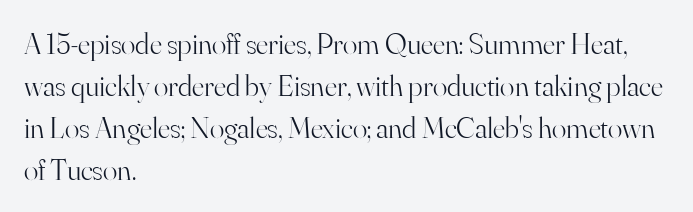
Q: Is the text bold? A: No.
Q: Is the text italic (slanted)? A: No, it is upright.
Q: Is the typeface a serif or a sans-serif typeface? A: Serif.
Q: Is the text underlined? A: No.
Q: How is the paragraph aligned? A: Left-aligned.
Q: Is the spacing between letters normal or unusually wide? A: Normal.
Q: Is the spacing between lines tight, normal or loose? A: Normal.
Q: Width (condensed, normal, or wide)? A: Normal.
Q: Stroke contrast? A: High.
Q: x-height? A: Small.
Q: Monospaced? A: No.
